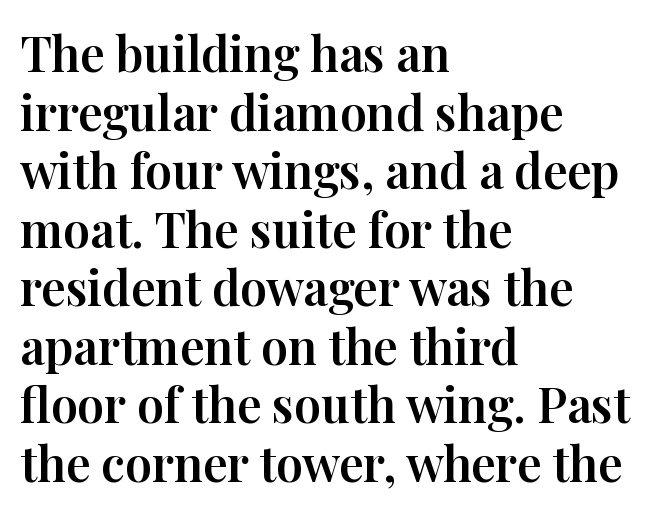
This rendering leaves character spacing at its baseline value. Typeset ragged right — the left edge is the straight one. Letterform terminals end in serifs throughout the passage. Each letter keeps its own natural width here, so spacing adapts to shape.
